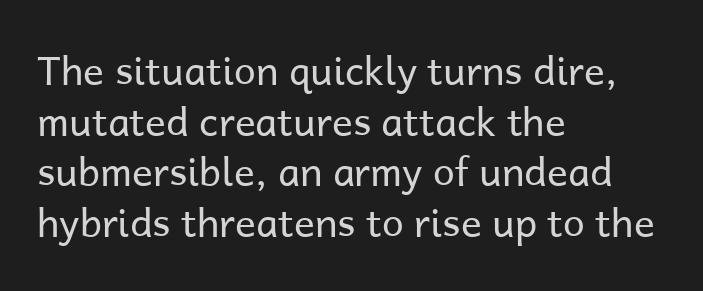
{"serif": "no", "italic": "no", "bold": "no", "weight": "regular", "width": "normal", "stroke_contrast": "low", "x_height": "medium", "monospaced": "no", "underline": "no", "align": "left", "line_spacing": "normal", "line_spacing_ratio": 1.3, "letter_spacing": "normal", "letter_spacing_em": 0.0, "glyph_px": 39}
